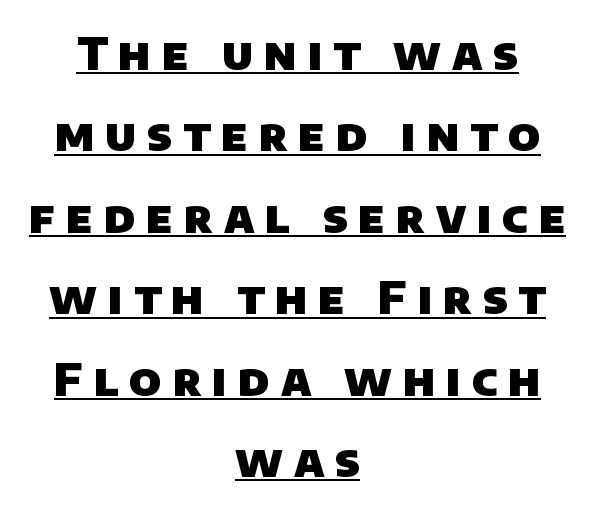
The image shows 45 px heavy sans-serif type; set centered, line spacing 1.81x, unusually wide letter spacing (+0.24 em), underlined; low stroke contrast and a large x-height.
